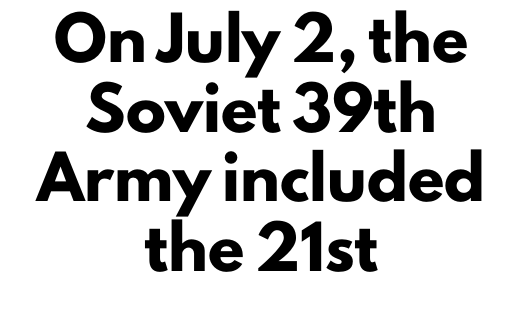
The image shows 40 px heavy sans-serif type, upright; set centered, line spacing 1.74x, normal letter spacing, not underlined; low stroke contrast and a small x-height.
